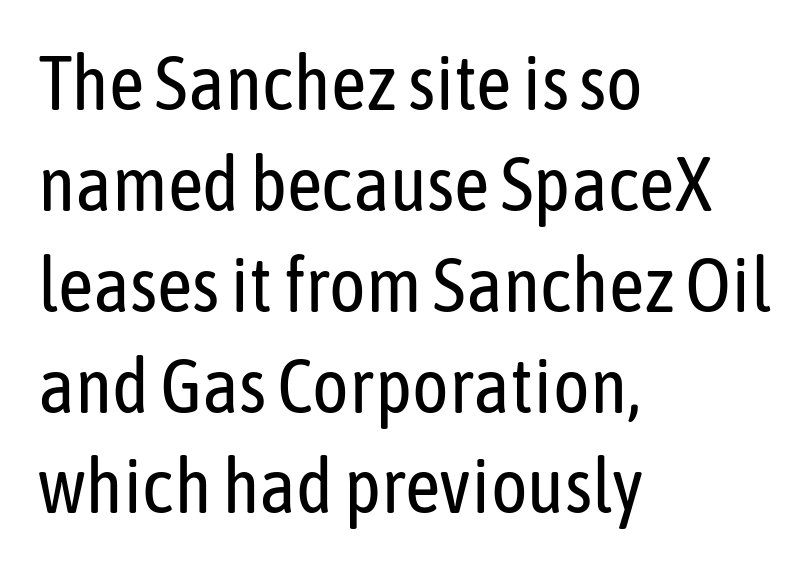
{"serif": "no", "italic": "no", "bold": "no", "weight": "regular", "width": "condensed", "stroke_contrast": "low", "x_height": "medium", "monospaced": "no", "underline": "no", "align": "left", "line_spacing": "normal", "line_spacing_ratio": 1.31, "letter_spacing": "normal", "letter_spacing_em": 0.0, "glyph_px": 77}
